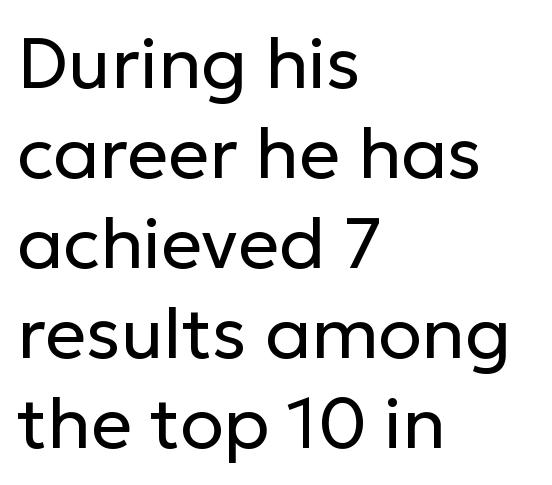
Weight: in the light-to-regular range. The designer went with a sans here, leaving each stem footless. The letters stand straight up with perfectly vertical stems. Is the letter spacing exaggerated? No — it looks like the ordinary default.
